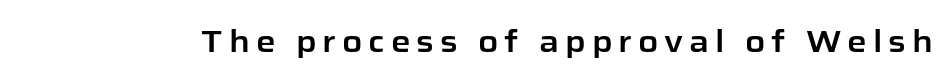
Q: Is the text italic (slanted)? A: No, it is upright.
Q: Is the typeface a serif or a sans-serif typeface? A: Sans-serif.
Q: Is the text underlined? A: No.
Q: Width (condensed, normal, or wide)? A: Normal.
Q: Stroke contrast? A: Low.
Q: x-height? A: Medium.
Q: Monospaced? A: No.
